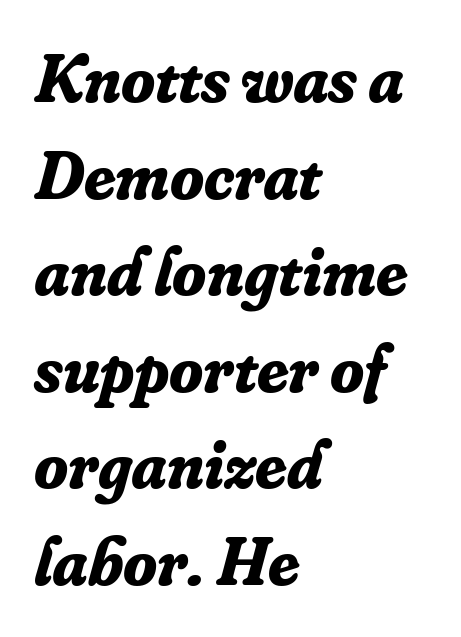
The image shows 69 px bold serif type, italic (leaning right); set left-aligned, normal line spacing (1.4x), normal letter spacing, not underlined; low stroke contrast and a small x-height.
